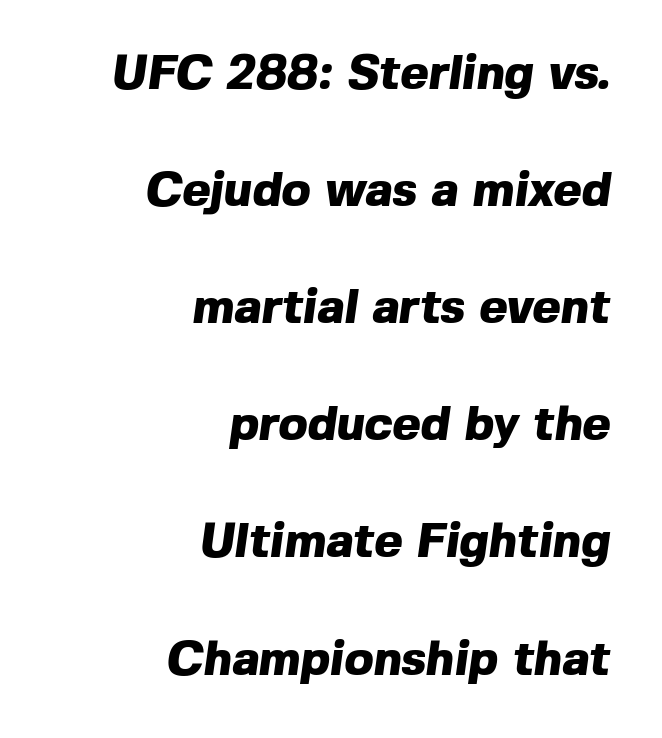
{"serif": "no", "bold": "yes", "weight": "heavy", "width": "normal", "x_height": "medium", "monospaced": "no", "underline": "no", "align": "right", "line_spacing": "loose", "line_spacing_ratio": 2.44, "letter_spacing": "normal", "letter_spacing_em": 0.0, "glyph_px": 48}
